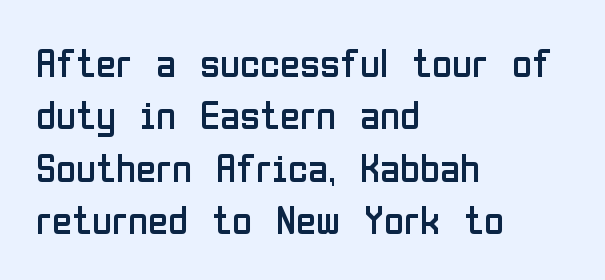
Heaviness? Minimal to ordinary, like unemphasized prose. The letters stand upright; this is a roman face. A student would call this left alignment; a typographer would say flush left, rag right. Decoration check: the copy has no underline.
